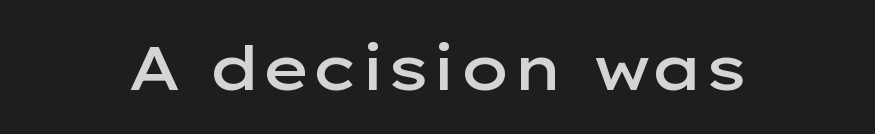
Q: Is the text bold? A: Semi-bold.
Q: Is the text italic (slanted)? A: No, it is upright.
Q: Is the typeface a serif or a sans-serif typeface? A: Sans-serif.
Q: Is the text underlined? A: No.
Q: Is the spacing between letters normal or unusually wide? A: Normal.
Q: Width (condensed, normal, or wide)? A: Wide.
Q: Stroke contrast? A: Low.
Q: x-height? A: Medium.
Q: Monospaced? A: No.
